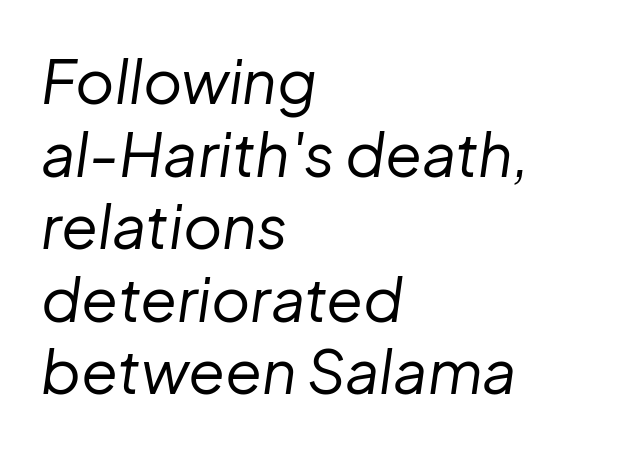
The image shows 60 px regular-weight type, italic (leaning right); set left-aligned, line spacing 1.21x, normal letter spacing, not underlined; low stroke contrast and a medium x-height.
